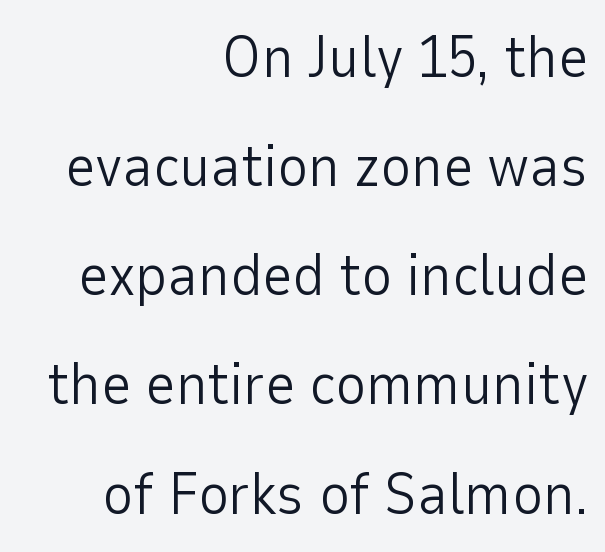
Note the varied advance widths — an 'i' is clearly narrower than an 'm'. No italicization has been applied; the sample stays upright. The glyphs are unaccompanied by any horizontal stroke below them. Teacher's note: observe the even right margin — that is flush-right alignment. The typeface has the unassuming heft of standard copy or less. This rendering employs a face without finishing strokes, i.e., a sans-serif.
